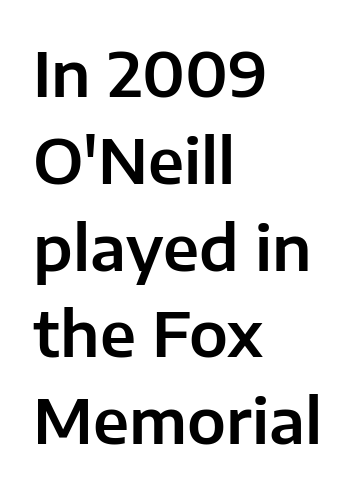
Q: Is the text italic (slanted)? A: No, it is upright.
Q: Is the typeface a serif or a sans-serif typeface? A: Sans-serif.
Q: Is the text underlined? A: No.
Q: How is the paragraph aligned? A: Left-aligned.
Q: Is the spacing between letters normal or unusually wide? A: Normal.
Q: Is the spacing between lines tight, normal or loose? A: Normal.
Q: Width (condensed, normal, or wide)? A: Normal.
Q: Stroke contrast? A: Low.
Q: x-height? A: Medium.
Q: Monospaced? A: No.
